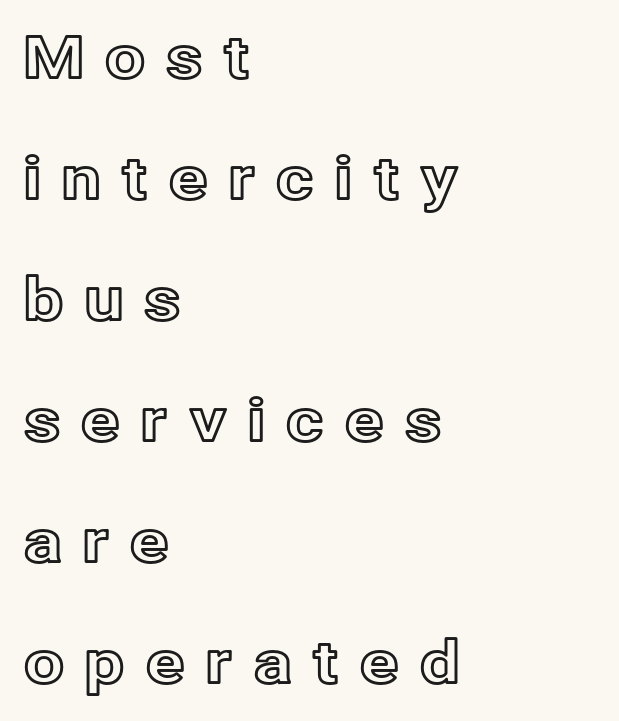
The image shows 59 px text type, upright; set left-aligned, loose line spacing (2.05x), unusually wide letter spacing (+0.32 em), not underlined; a medium x-height.
